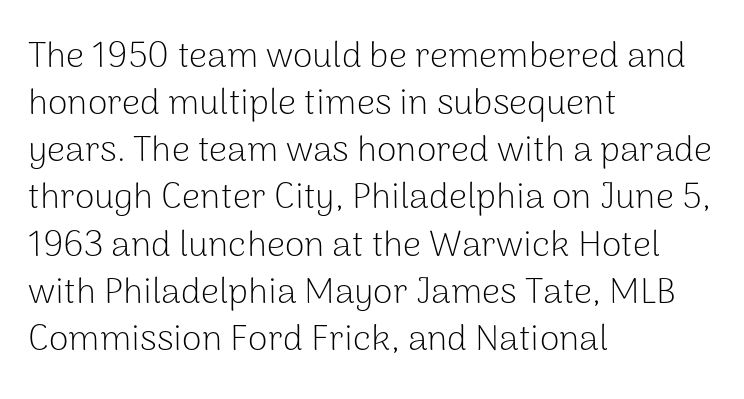
The image shows 36 px light sans-serif type, upright; set left-aligned, normal line spacing (1.31x), normal letter spacing, not underlined; low stroke contrast and a medium x-height.
